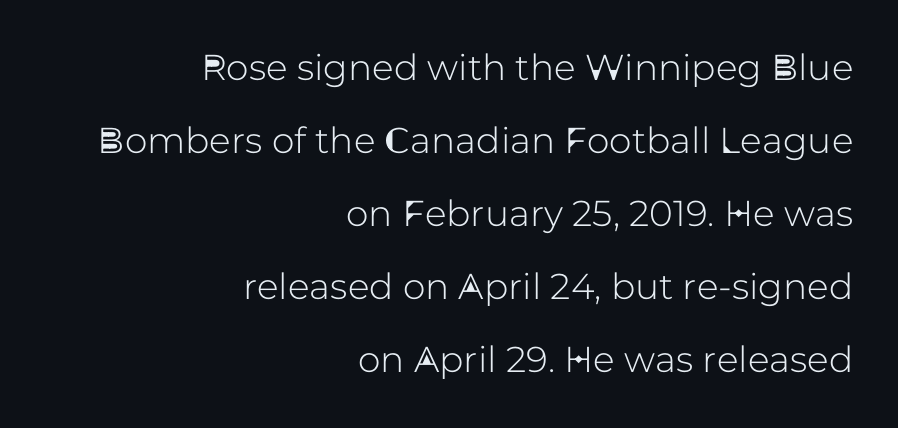
Q: Is the text italic (slanted)? A: No, it is upright.
Q: Is the typeface a serif or a sans-serif typeface? A: Sans-serif.
Q: Is the text underlined? A: No.
Q: How is the paragraph aligned? A: Right-aligned.
Q: Is the spacing between letters normal or unusually wide? A: Normal.
Q: Is the spacing between lines tight, normal or loose? A: Loose.
Q: Width (condensed, normal, or wide)? A: Normal.
Q: Stroke contrast? A: Low.
Q: x-height? A: Medium.
Q: Monospaced? A: No.
